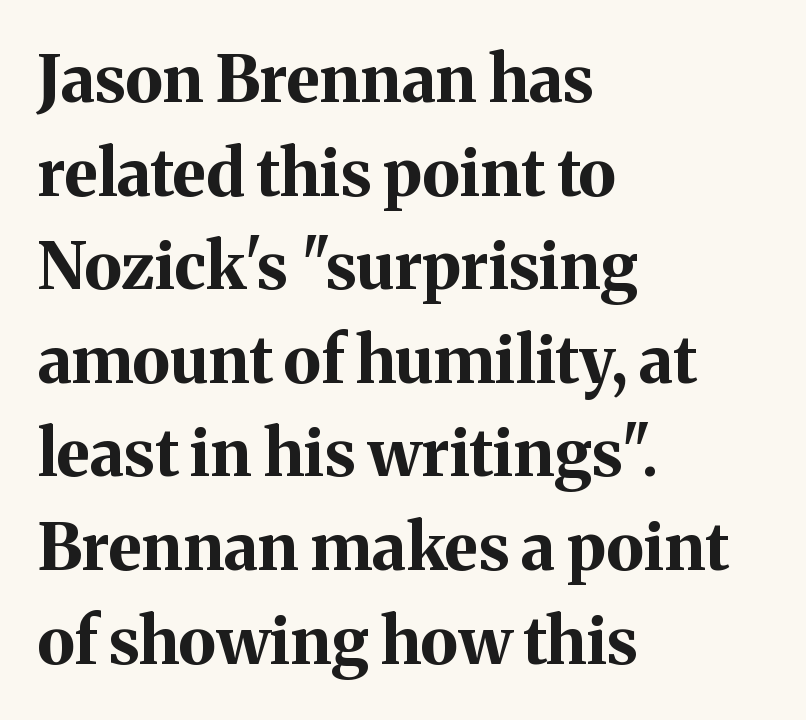
Words appear dense and cohesive because spacing is normal. The rendering uses a bold face; every stroke is thick and dark. Check under the words: just untouched page. Short and long lines alike share a common starting point at left. This sample keeps an unexceptional amount of space between lines.
